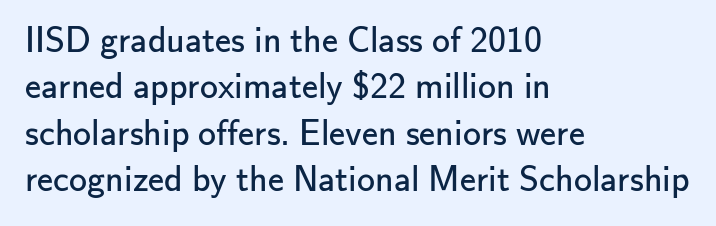
{"serif": "no", "italic": "no", "bold": "no", "weight": "regular", "width": "normal", "stroke_contrast": "low", "x_height": "small", "monospaced": "no", "underline": "no", "align": "left", "line_spacing": "normal", "line_spacing_ratio": 1.29, "letter_spacing": "normal", "letter_spacing_em": 0.0, "glyph_px": 36}
